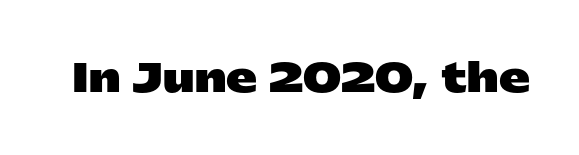
The image shows 39 px heavy, wide sans-serif type, upright; set normal letter spacing, not underlined; low stroke contrast and a medium x-height.
